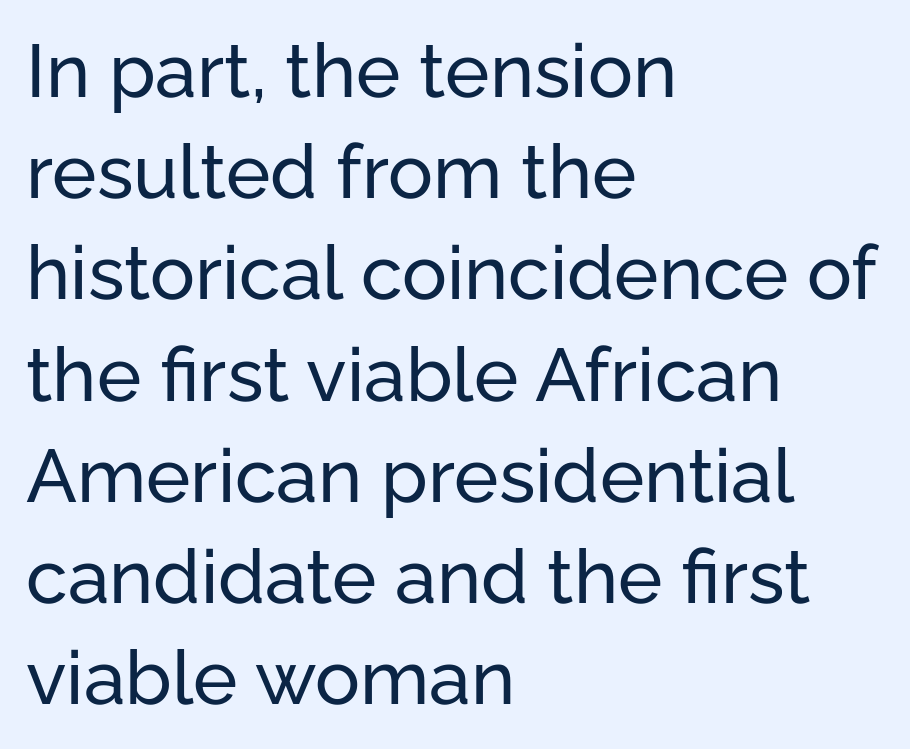
These lines are composed in type without serifs. Nobody drew a line under any word here. This sample has the flowing, uneven cadence of proportional lettering. Honestly, the letter spacing is just normal — you wouldn't notice it. Reading down the column, the eye jumps a familiar distance to each next line.
